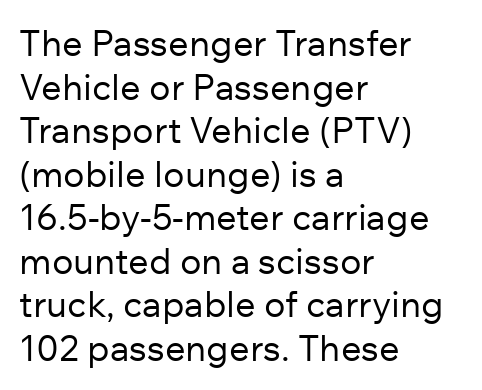
Q: Is the text bold? A: No.
Q: Is the text italic (slanted)? A: No, it is upright.
Q: Is the typeface a serif or a sans-serif typeface? A: Sans-serif.
Q: Is the text underlined? A: No.
Q: How is the paragraph aligned? A: Left-aligned.
Q: Is the spacing between letters normal or unusually wide? A: Normal.
Q: Width (condensed, normal, or wide)? A: Normal.
Q: Stroke contrast? A: Low.
Q: x-height? A: Medium.
Q: Monospaced? A: No.
